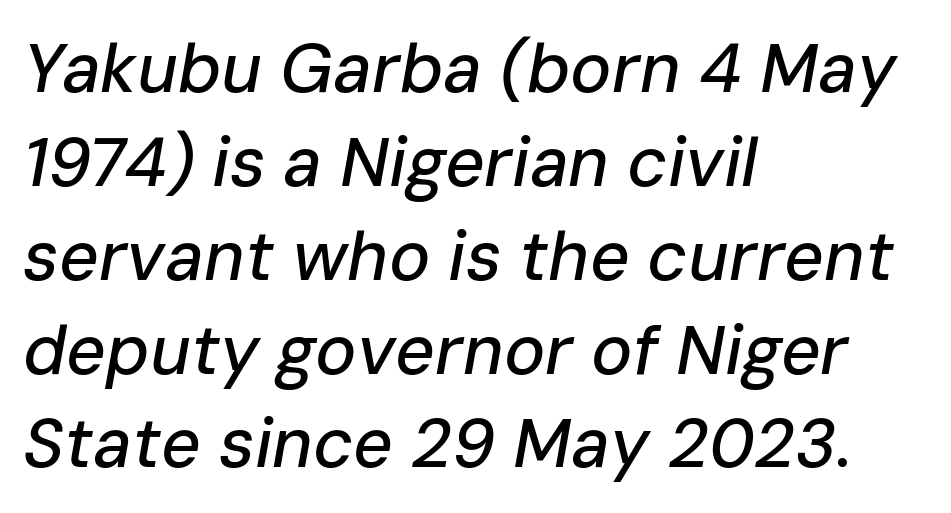
Q: Is the text italic (slanted)? A: Yes, it leans right by about 10 degrees.
Q: Is the text underlined? A: No.
Q: How is the paragraph aligned? A: Left-aligned.
Q: Is the spacing between letters normal or unusually wide? A: Normal.
Q: Is the spacing between lines tight, normal or loose? A: Normal.
Q: Width (condensed, normal, or wide)? A: Normal.
Q: Stroke contrast? A: Low.
Q: x-height? A: Medium.
Q: Monospaced? A: No.
